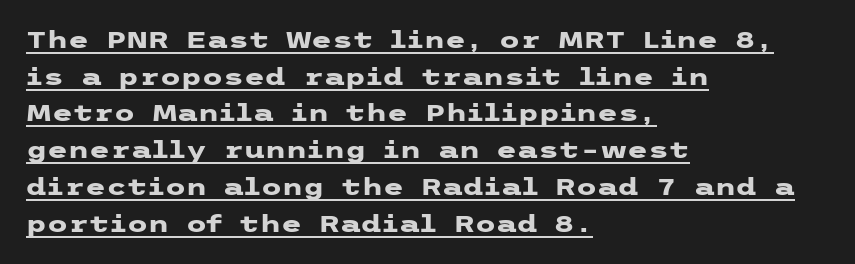
Every character sits straight up, as roman type does. Each line of the rendering has a horizontal stroke beneath the glyphs. Students, note that the glyphs here touch the page at normal intervals. Normally led — the rows are evenly, conventionally spaced. Reading down the block, your eye returns to a fixed left position each line.
